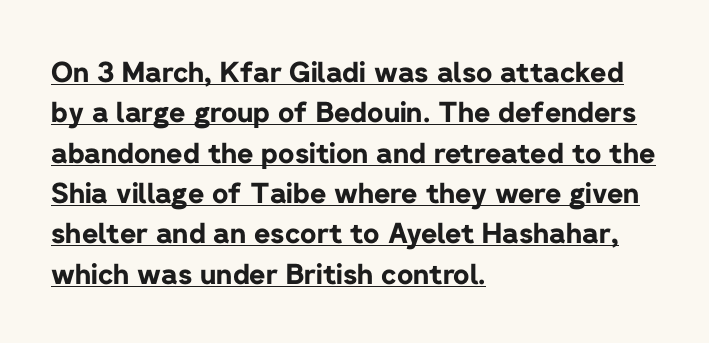
{"serif": "no", "italic": "no", "bold": "yes", "weight": "bold", "width": "normal", "stroke_contrast": "low", "x_height": "medium", "monospaced": "no", "underline": "yes", "align": "left", "line_spacing": "normal", "line_spacing_ratio": 1.44, "letter_spacing": "normal", "letter_spacing_em": 0.0, "glyph_px": 28}
